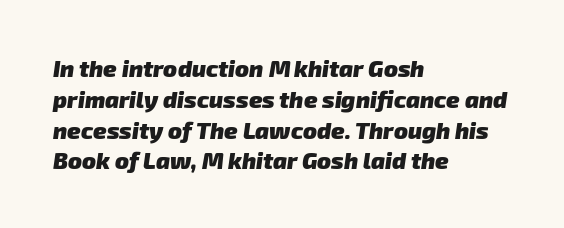
Students, this is bold: see how much ink each stroke carries. Alignment: flush left. Rows of type keep a routine distance in the vertical direction. Lines of text with bare space underneath. The letters sit at their default tracking, neither squeezed nor spread.
